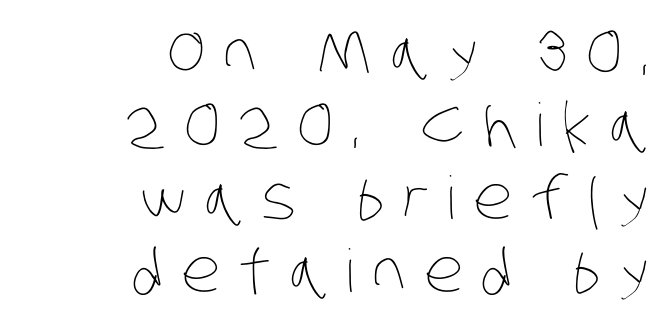
Q: Is the text bold? A: No.
Q: Is the text underlined? A: No.
Q: How is the paragraph aligned? A: Right-aligned.
Q: Is the spacing between letters normal or unusually wide? A: Unusually wide.
Q: Width (condensed, normal, or wide)? A: Condensed.
Q: Stroke contrast? A: Low.
Q: x-height? A: Large.
Q: Monospaced? A: No.
